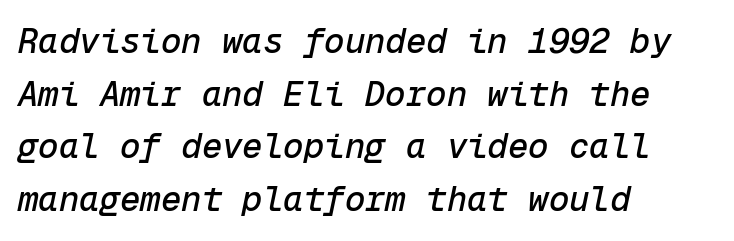
All the whitespace from short lines collects on the right. Do the characters align in a grid? Yes, the font is monospaced. Regular leading. Plain, unruled lines of type. Standard letterfit; no display-style spreading of the glyphs.
